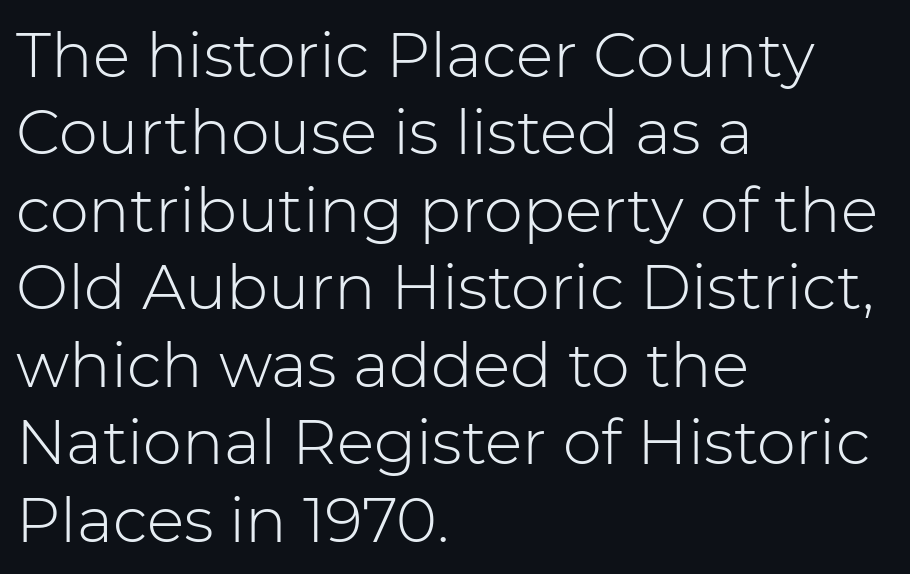
The zone under the glyphs is completely vacant. If you drew a ruler down the left edge, every line would touch it. Are there feet on the stems? There aren't — it's a sans. Compared with typical body copy, the letter spacing here is the same. These lines sit exactly where default settings would place them. The letters stand straight up with perfectly vertical stems.
